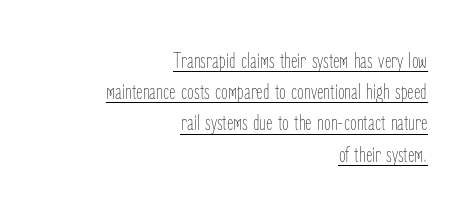
Q: Is the text bold? A: No.
Q: Is the text italic (slanted)? A: No, it is upright.
Q: Is the text underlined? A: Yes.
Q: How is the paragraph aligned? A: Right-aligned.
Q: Is the spacing between letters normal or unusually wide? A: Normal.
Q: Is the spacing between lines tight, normal or loose? A: Normal.
